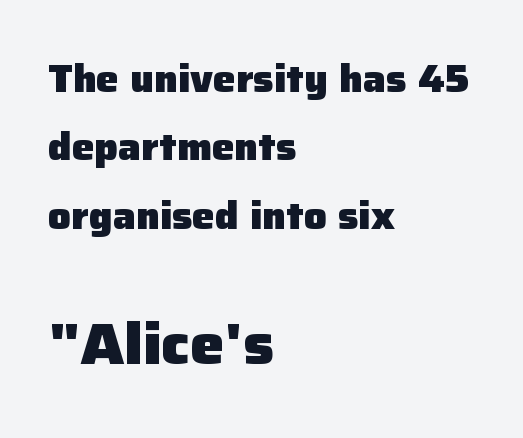
The image shows 57 px heavy sans-serif type, upright; set left-aligned, line spacing 1.8x, normal letter spacing, not underlined; the second (bottom) block is 1.5x larger; low stroke contrast and a medium x-height.
